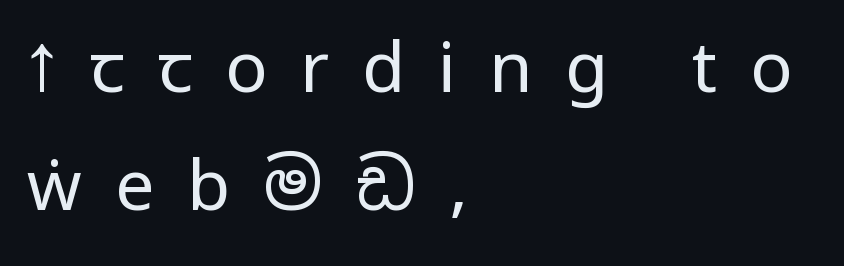
Q: Is the text bold? A: No.
Q: Is the text italic (slanted)? A: No, it is upright.
Q: Is the typeface a serif or a sans-serif typeface? A: Sans-serif.
Q: Is the text underlined? A: No.
Q: How is the paragraph aligned? A: Left-aligned.
Q: Is the spacing between letters normal or unusually wide? A: Unusually wide.
Q: Is the spacing between lines tight, normal or loose? A: Normal.
Q: Width (condensed, normal, or wide)? A: Condensed.
Q: Stroke contrast? A: Low.
